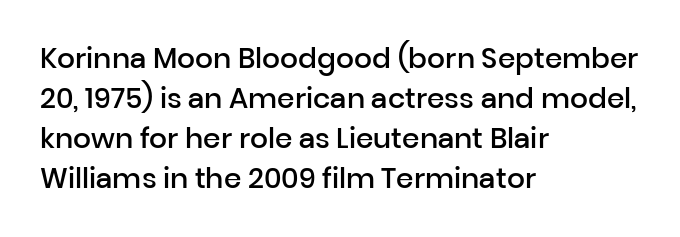
The face used here is proportionally spaced, like ordinary book or web type. Honestly, the letter spacing is just normal — you wouldn't notice it. Has an underline been added? It has not. The face used here is a sans, in the tradition of grotesques and geometrics.
